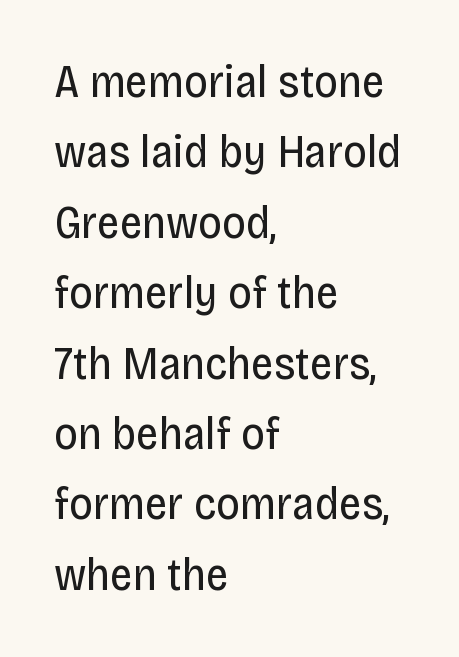
{"serif": "no", "italic": "no", "bold": "no", "weight": "regular", "width": "condensed", "stroke_contrast": "low", "x_height": "large", "monospaced": "no", "underline": "no", "align": "left", "line_spacing": "normal", "line_spacing_ratio": 1.53, "letter_spacing": "normal", "letter_spacing_em": 0.0, "glyph_px": 46}
